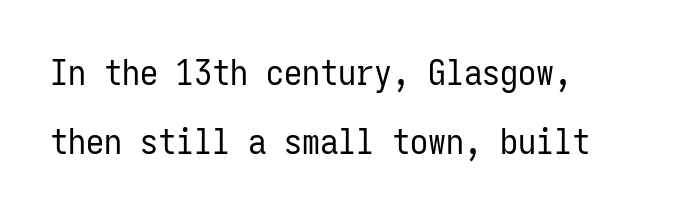
Q: Is the text bold? A: No.
Q: Is the text italic (slanted)? A: No, it is upright.
Q: Is the typeface a serif or a sans-serif typeface? A: Sans-serif.
Q: Is the text underlined? A: No.
Q: How is the paragraph aligned? A: Left-aligned.
Q: Is the spacing between letters normal or unusually wide? A: Normal.
Q: Is the spacing between lines tight, normal or loose? A: Loose.
Q: Width (condensed, normal, or wide)? A: Condensed.
Q: Stroke contrast? A: Low.
Q: x-height? A: Medium.
Q: Monospaced? A: Yes.
